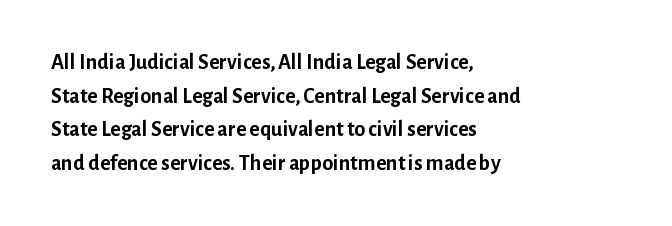
The image shows 22 px bold type, upright; set left-aligned, normal line spacing (1.53x), normal letter spacing, not underlined.
